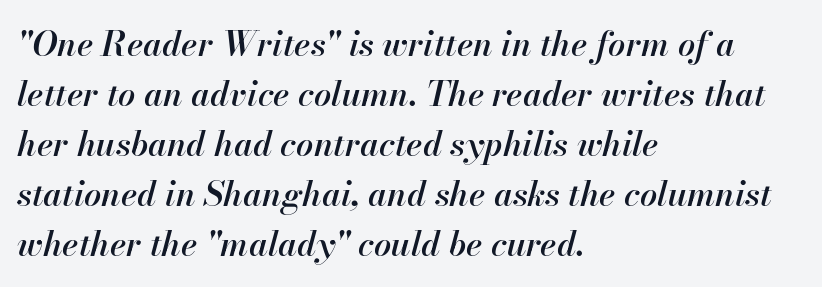
Q: Is the text bold? A: Semi-bold.
Q: Is the text italic (slanted)? A: Yes, it leans right by about 13 degrees.
Q: Is the text underlined? A: No.
Q: How is the paragraph aligned? A: Left-aligned.
Q: Is the spacing between letters normal or unusually wide? A: Normal.
Q: Is the spacing between lines tight, normal or loose? A: Normal.
Q: Width (condensed, normal, or wide)? A: Normal.
Q: Stroke contrast? A: High.
Q: x-height? A: Small.
Q: Monospaced? A: No.
